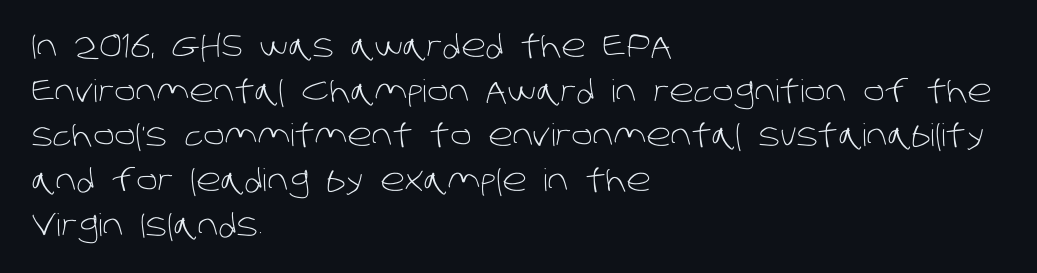
Does the type have serifs? No, each stem ends abruptly. The strip under each line holds only bare page. Think of a printed novel: that variable character pitch is what you see here. Stem width sits at or under what a default text font uses.
